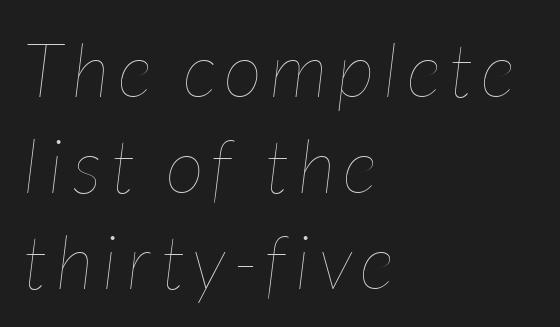
Q: Is the text bold? A: No.
Q: Is the text italic (slanted)? A: Yes, it leans right by about 7 degrees.
Q: Is the text underlined? A: No.
Q: How is the paragraph aligned? A: Left-aligned.
Q: Is the spacing between lines tight, normal or loose? A: Normal.
Q: Width (condensed, normal, or wide)? A: Condensed.
Q: Stroke contrast? A: Low.
Q: x-height? A: Medium.
Q: Monospaced? A: No.
